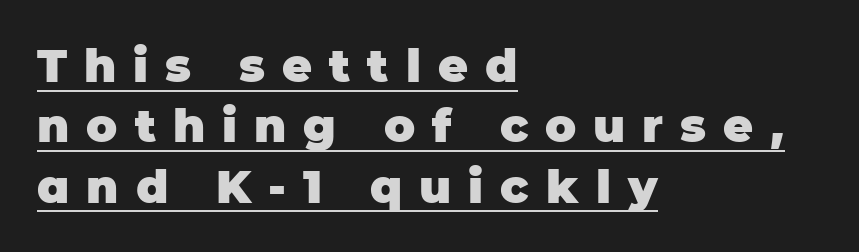
Caption: lettering with a line underneath. Does the copy run flush right? No — it runs flush left. Baseline-to-baseline distance is the conventional proportion of letter height. The face used here is a sans, in the tradition of grotesques and geometrics.
